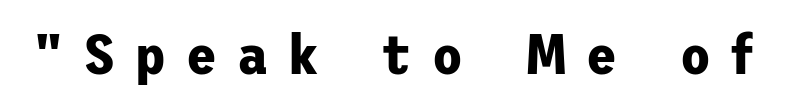
{"serif": "no", "italic": "no", "bold": "yes", "weight": "bold", "width": "normal", "stroke_contrast": "low", "x_height": "medium", "underline": "no", "letter_spacing": "wide", "letter_spacing_em": 0.36, "glyph_px": 56}
